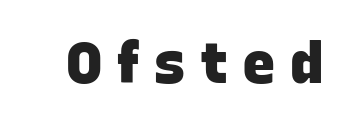
The image shows 56 px heavy sans-serif type; set unusually wide letter spacing (+0.26 em), not underlined; low stroke contrast and a large x-height.
